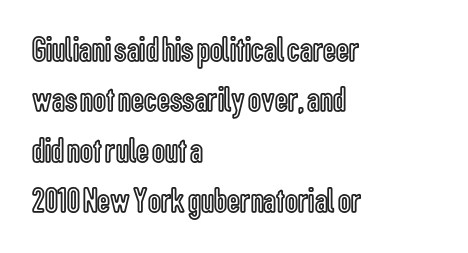
The image shows 36 px condensed type, upright; set left-aligned, normal line spacing (1.4x), normal letter spacing, not underlined; a medium x-height.
